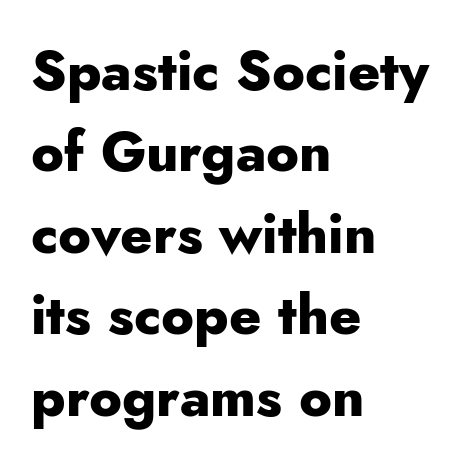
A typesetter would label this face a sans. Honestly, the letter spacing is just normal — you wouldn't notice it. The axis of the letterforms is exactly vertical. Whoever set this chose a conventional vertical rhythm.
